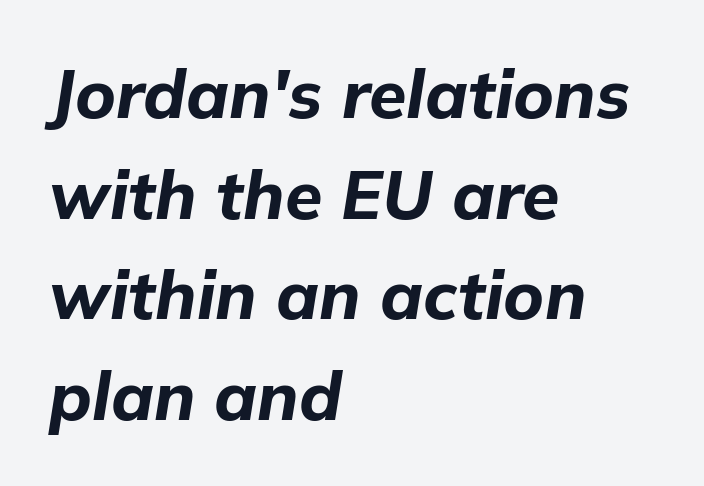
The image shows 68 px bold type, italic (leaning right); set left-aligned, normal line spacing (1.48x), normal letter spacing, not underlined; low stroke contrast and a medium x-height.
